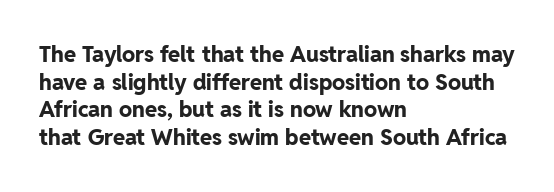
These words are printed bold, with thick strokes throughout. The string is rendered with underlining switched off. What's the leading like? Ordinary, nothing unusual. Tracking value appears to be zero — textbook default spacing. This rendering uses left alignment, leaving the right contour irregular. Every stem runs plumb, perpendicular to the baseline.
